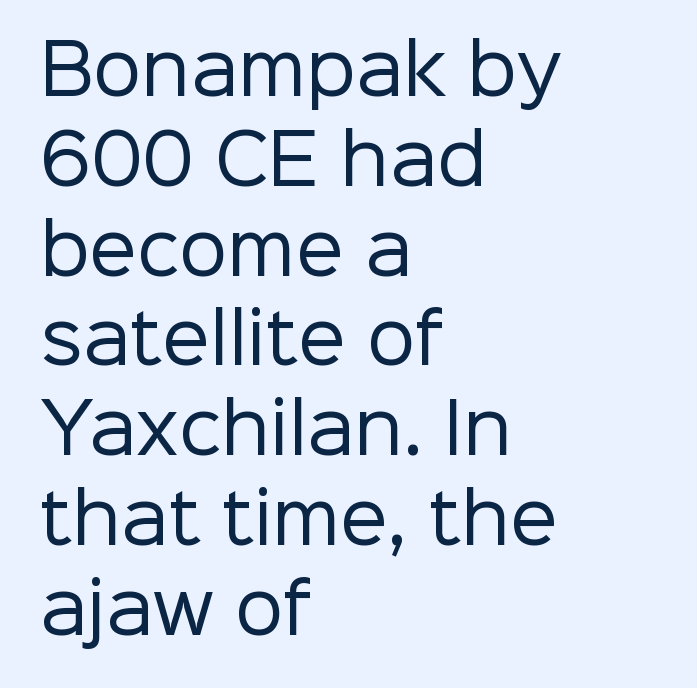
{"serif": "no", "italic": "no", "bold": "no", "weight": "regular", "width": "normal", "stroke_contrast": "low", "x_height": "medium", "monospaced": "no", "underline": "no", "align": "left", "line_spacing": "normal", "line_spacing_ratio": 1.32, "letter_spacing": "normal", "letter_spacing_em": 0.0, "glyph_px": 68}
